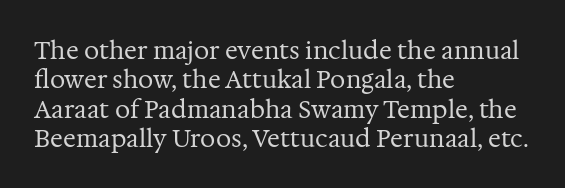
Q: Is the text bold? A: No.
Q: Is the text italic (slanted)? A: No, it is upright.
Q: Is the text underlined? A: No.
Q: How is the paragraph aligned? A: Left-aligned.
Q: Is the spacing between letters normal or unusually wide? A: Normal.
